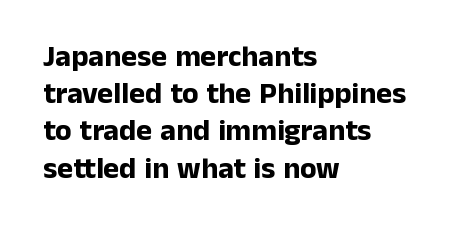
Strong, thick strokes mark this as bold type. You can tell it's not italic because the verticals are truly vertical. Unlike a traditional serif, this face leaves its strokes unadorned. Do the characters align in a grid? No, the font is proportional. Is the letter spacing exaggerated? No — it looks like the ordinary default. Bare-footed words on every line.
